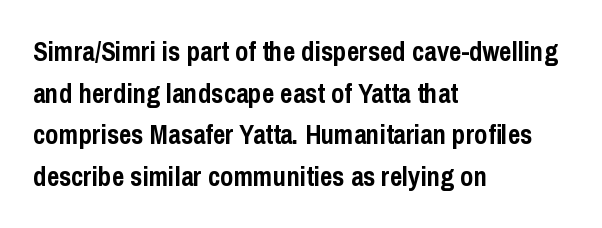
The image shows 27 px bold type, upright; set left-aligned, normal line spacing (1.54x), normal letter spacing, not underlined.
